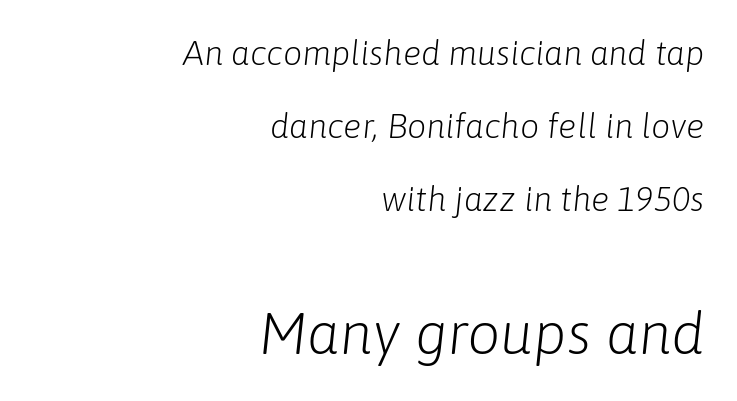
The image shows 59 px light type, italic (leaning right); set right-aligned, loose line spacing (2.14x), normal letter spacing, not underlined; the second (bottom) block is 1.74x larger; low stroke contrast and a medium x-height.
